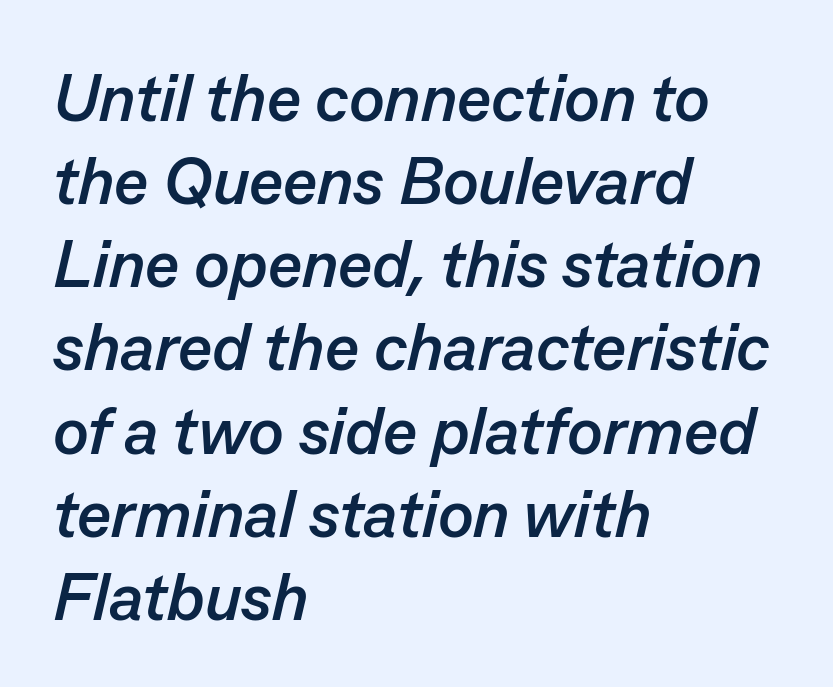
Q: Is the text bold? A: Yes.
Q: Is the text italic (slanted)? A: Yes, it leans right by about 13 degrees.
Q: Is the text underlined? A: No.
Q: How is the paragraph aligned? A: Left-aligned.
Q: Is the spacing between letters normal or unusually wide? A: Normal.
Q: Is the spacing between lines tight, normal or loose? A: Normal.
Q: Width (condensed, normal, or wide)? A: Normal.
Q: Stroke contrast? A: Low.
Q: x-height? A: Medium.
Q: Monospaced? A: No.
